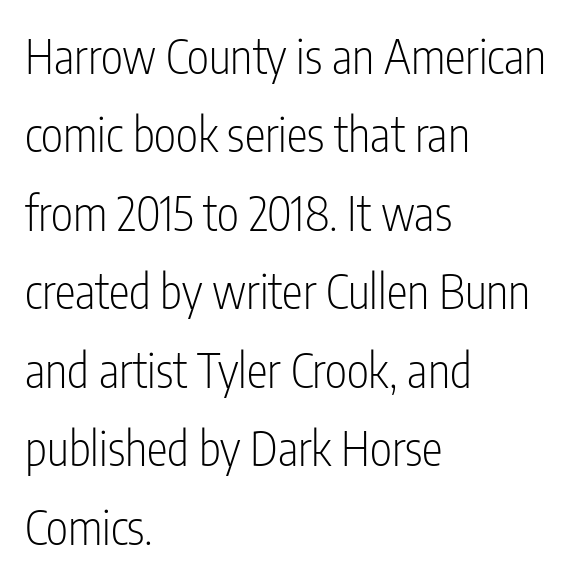
The image shows 47 px light, condensed sans-serif type, upright; set left-aligned, normal line spacing (1.67x), normal letter spacing, not underlined; low stroke contrast and a medium x-height.
